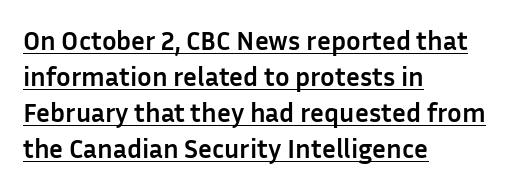
Heavy, bold letterforms. Compared with typical body copy, the letter spacing here is the same. The vertical gap from one line to the next is medium. The words here are underlined. Upright lettering throughout. Reading down the block, your eye returns to a fixed left position each line.
